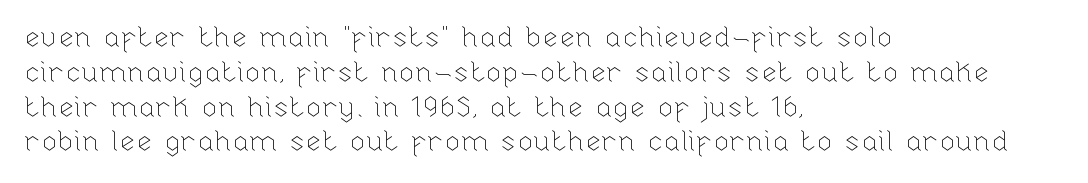
{"italic": "no", "bold": "no", "weight": "thin", "width": "normal", "stroke_contrast": "low", "x_height": "medium", "monospaced": "no", "underline": "no", "align": "left", "line_spacing_ratio": 1.2, "letter_spacing": "normal", "letter_spacing_em": 0.0, "glyph_px": 29}
